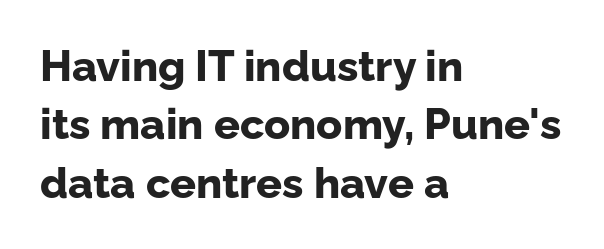
Q: Is the text bold? A: Yes.
Q: Is the text italic (slanted)? A: No, it is upright.
Q: Is the typeface a serif or a sans-serif typeface? A: Sans-serif.
Q: Is the text underlined? A: No.
Q: How is the paragraph aligned? A: Left-aligned.
Q: Is the spacing between letters normal or unusually wide? A: Normal.
Q: Is the spacing between lines tight, normal or loose? A: Normal.
Q: Width (condensed, normal, or wide)? A: Normal.
Q: Stroke contrast? A: Low.
Q: x-height? A: Medium.
Q: Monospaced? A: No.
